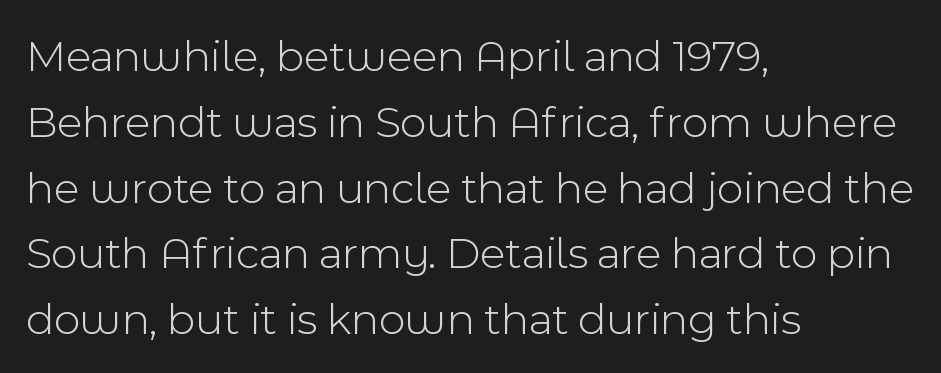
{"serif": "no", "italic": "no", "bold": "no", "weight": "light", "width": "normal", "x_height": "medium", "monospaced": "no", "underline": "no", "align": "left", "line_spacing": "normal", "line_spacing_ratio": 1.43, "letter_spacing": "normal", "letter_spacing_em": 0.0, "glyph_px": 46}
